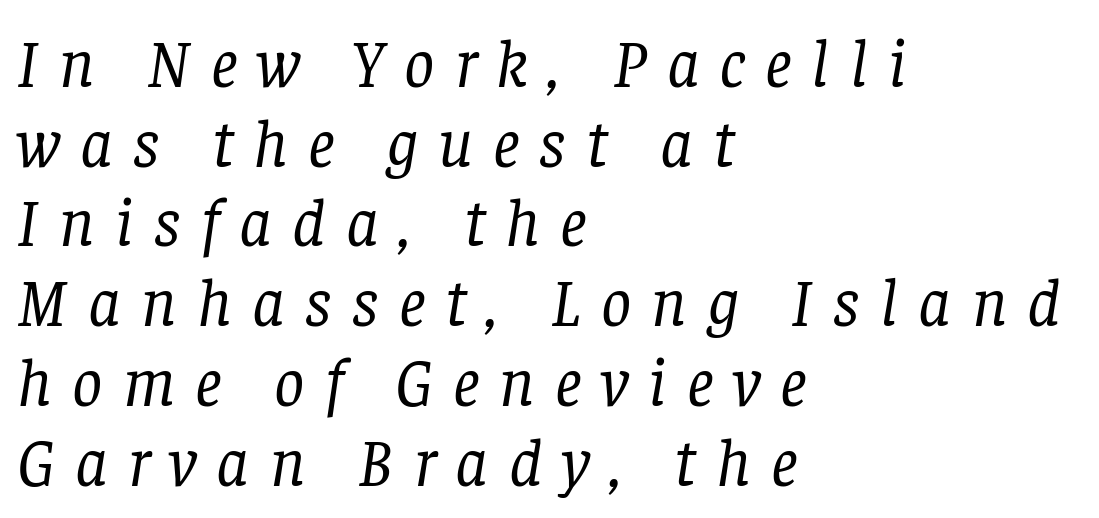
Does the lettering tilt? It does — this is italic. Weight: not bold — regular or lighter. Observe the serifs anchoring each vertical stroke in this sample. Bare-footed words on every line. This sample has the flowing, uneven cadence of proportional lettering.
